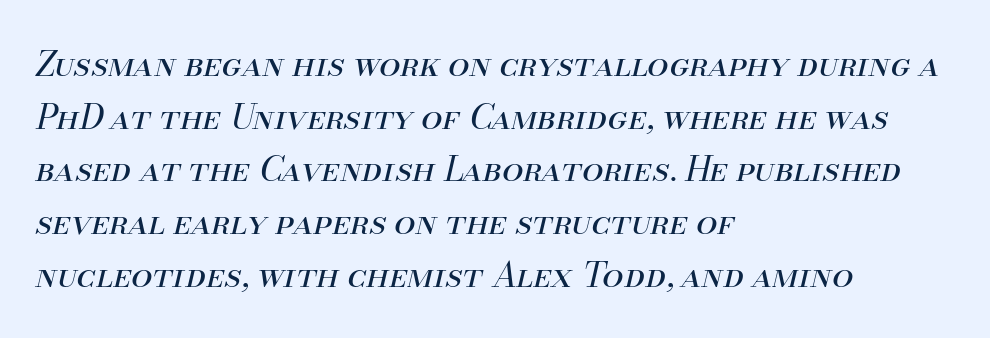
The image shows 34 px regular-weight type, italic (leaning right); set left-aligned, normal line spacing (1.55x), normal letter spacing, not underlined; medium stroke contrast and a small x-height.
